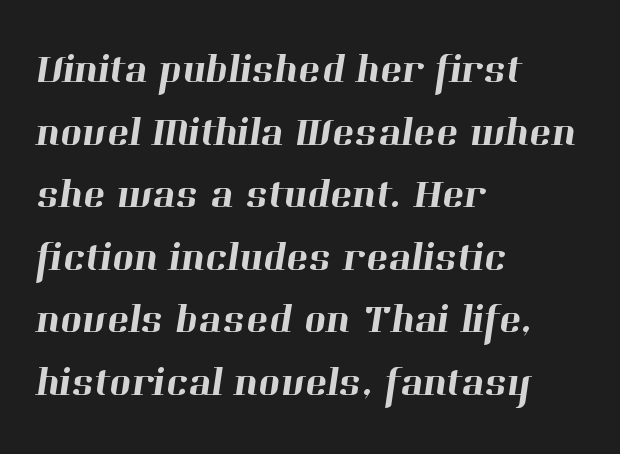
{"serif": "yes", "width": "normal", "stroke_contrast": "high", "x_height": "medium", "monospaced": "no", "underline": "no", "align": "left", "line_spacing": "normal", "line_spacing_ratio": 1.49, "letter_spacing": "normal", "letter_spacing_em": 0.0, "glyph_px": 42}
